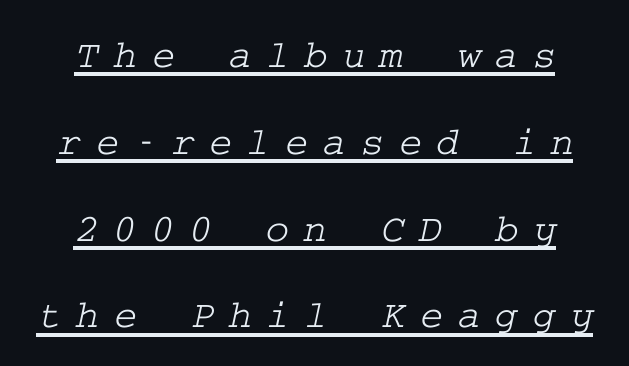
The image shows 40 px wide serif type; set centered, loose line spacing (2.17x), unusually wide letter spacing (+0.36 em), underlined; low stroke contrast and a medium x-height.
